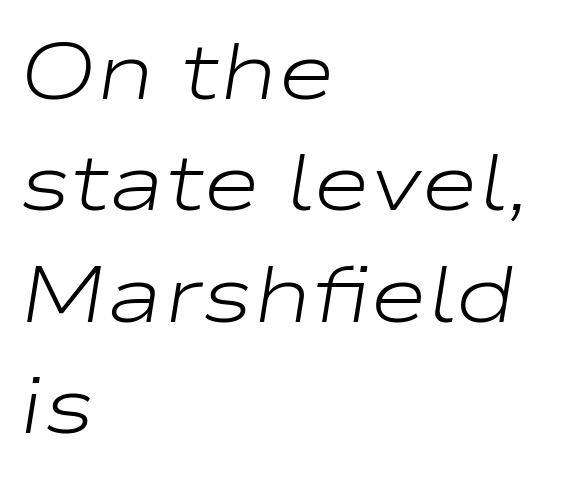
If you drew a ruler down the left edge, every line would touch it. A light-to-regular cut is what we see here. Vertical spacing — default. The font's italic variant was chosen for this text.
